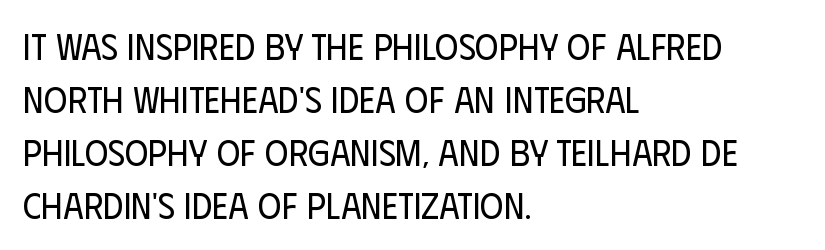
Typographically, this falls in the sans-serif category. Leading matches the norm, producing a regular column. You could not count columns in this text — the font is proportionally spaced. Tracking here is standard; glyphs follow each other at the usual distance.
